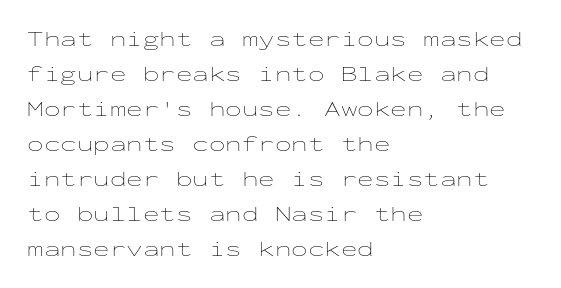
Q: Is the text bold? A: No.
Q: Is the text italic (slanted)? A: No, it is upright.
Q: Is the text underlined? A: No.
Q: How is the paragraph aligned? A: Left-aligned.
Q: Is the spacing between letters normal or unusually wide? A: Normal.
Q: Is the spacing between lines tight, normal or loose? A: Normal.
